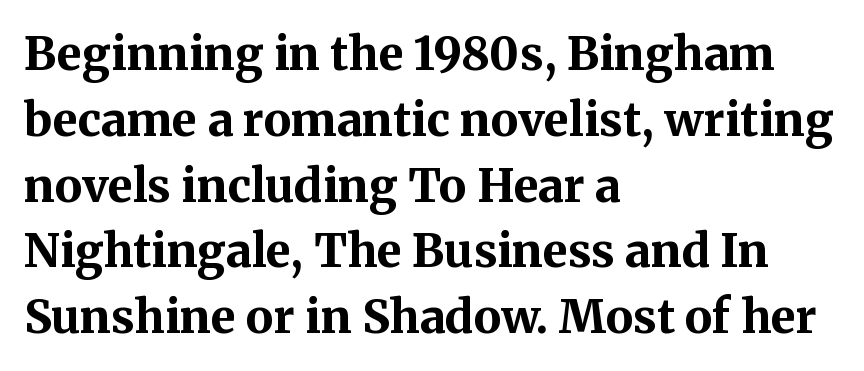
{"serif": "yes", "italic": "no", "bold": "yes", "weight": "bold", "width": "normal", "stroke_contrast": "medium", "x_height": "medium", "monospaced": "no", "underline": "no", "align": "left", "line_spacing": "normal", "line_spacing_ratio": 1.43, "letter_spacing": "normal", "letter_spacing_em": 0.0, "glyph_px": 46}
